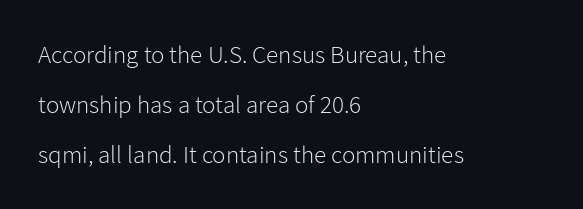
The image shows 25 px text type, upright; set left-aligned, loose line spacing (2.01x), normal letter spacing, not underlined.
